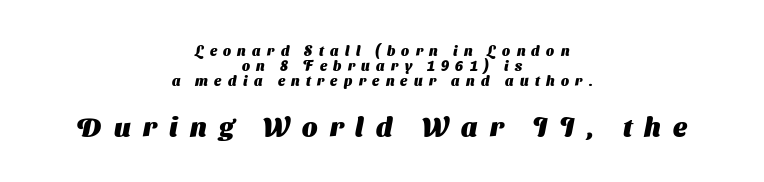
{"bold": "yes", "underline": "no", "align": "center", "line_spacing": "tight", "line_spacing_ratio": 1.07, "letter_spacing": "wide", "letter_spacing_em": 0.45, "larger_block": "second", "size_ratio": 1.93, "glyph_px": 27}
